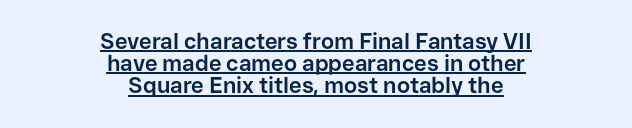
The image shows 22 px bold type, upright; set centered, tight line spacing (1.01x), normal letter spacing, underlined.
